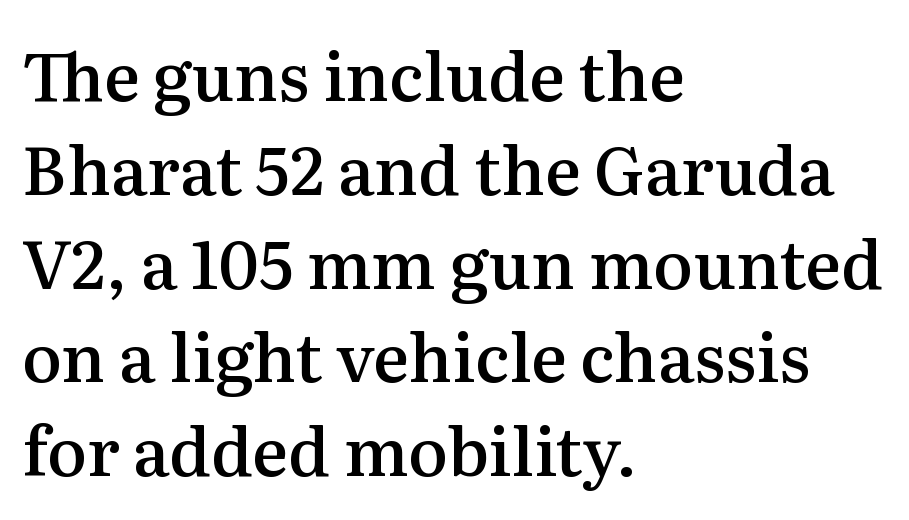
The image shows 67 px semibold serif type, upright; set left-aligned, normal line spacing (1.4x), normal letter spacing, not underlined; medium stroke contrast and a medium x-height.
